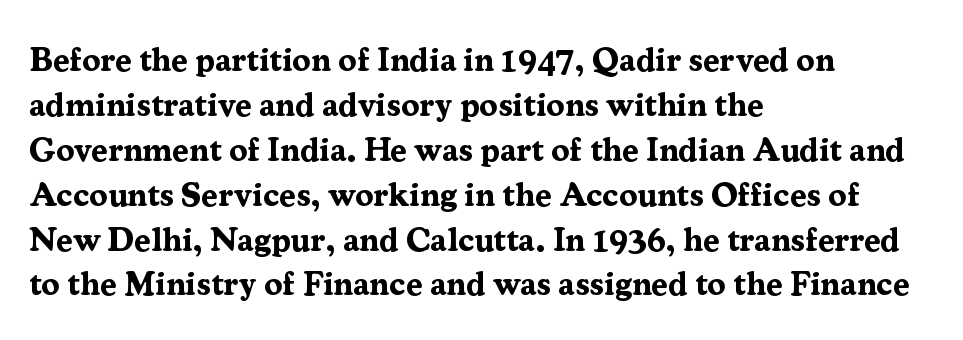
{"serif": "yes", "italic": "no", "bold": "yes", "weight": "bold", "width": "normal", "stroke_contrast": "medium", "x_height": "medium", "monospaced": "no", "underline": "no", "align": "left", "line_spacing": "normal", "line_spacing_ratio": 1.36, "letter_spacing": "normal", "letter_spacing_em": 0.0, "glyph_px": 33}
